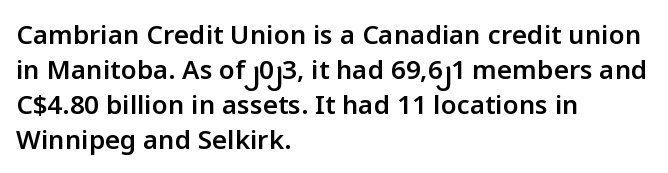
Q: Is the text bold? A: Semi-bold.
Q: Is the text italic (slanted)? A: No, it is upright.
Q: Is the text underlined? A: No.
Q: How is the paragraph aligned? A: Left-aligned.
Q: Is the spacing between letters normal or unusually wide? A: Normal.
Q: Is the spacing between lines tight, normal or loose? A: Normal.
